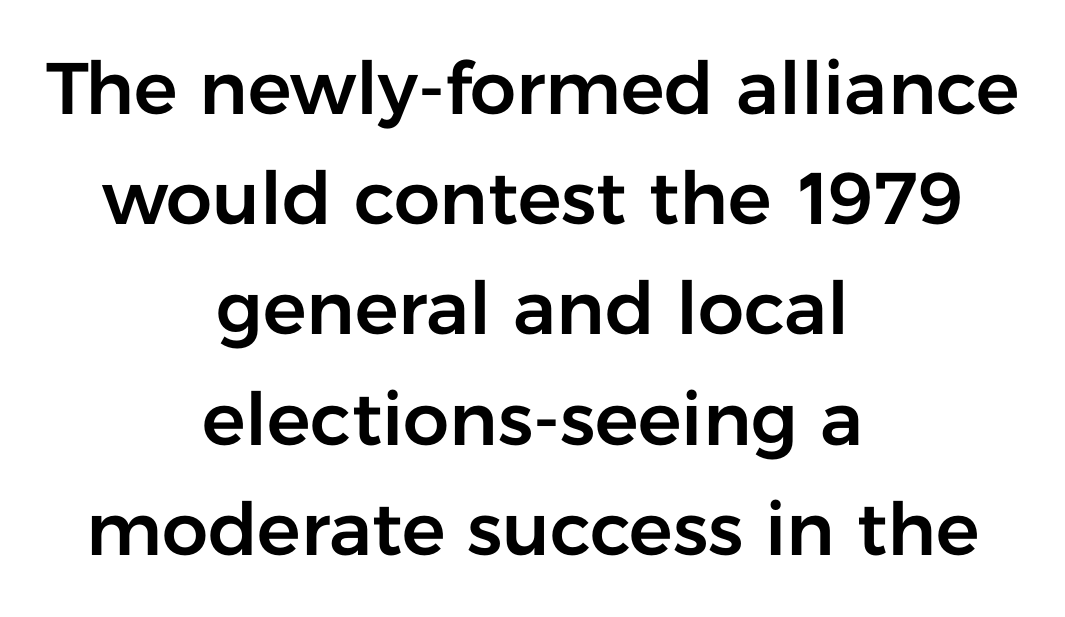
The image shows 73 px sans-serif type, upright; set centered, normal line spacing (1.51x), normal letter spacing, not underlined; low stroke contrast and a medium x-height.
